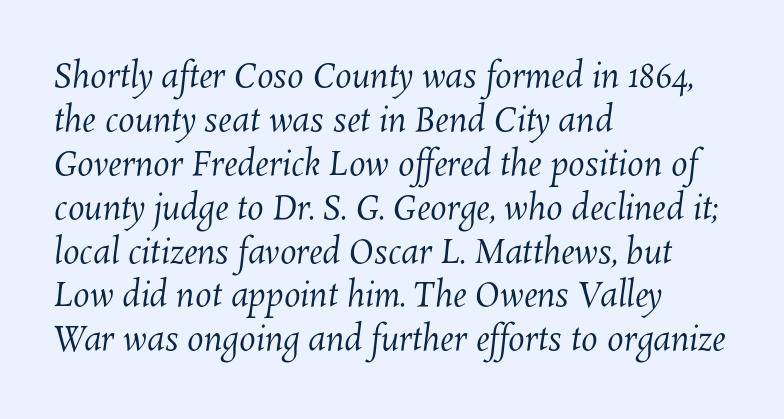
The image shows 33 px regular-weight type; set left-aligned, normal line spacing (1.33x), normal letter spacing, not underlined; medium stroke contrast and a medium x-height.
